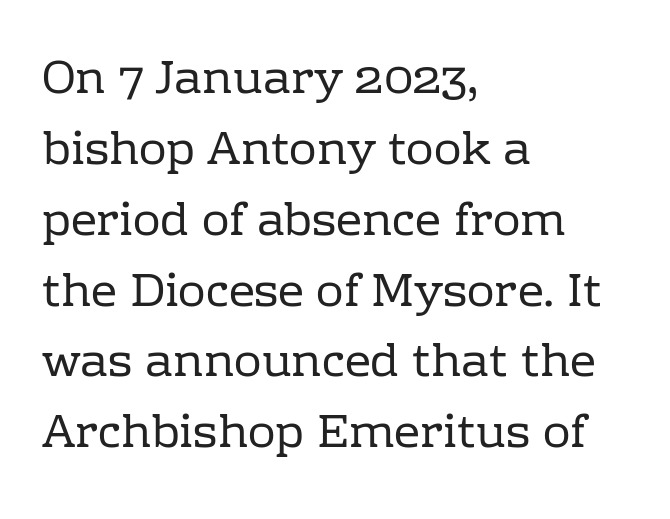
The image shows 46 px regular-weight serif type, upright; set left-aligned, normal line spacing (1.54x), normal letter spacing, not underlined; low stroke contrast and a medium x-height.
